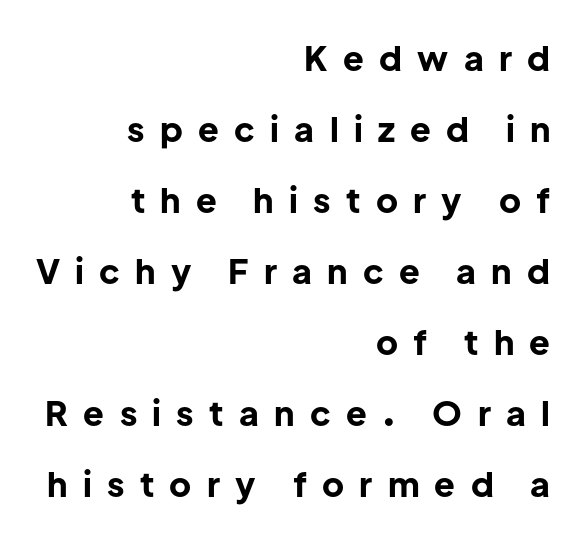
The image shows 34 px bold sans-serif type, upright; set right-aligned, loose line spacing (2.09x), unusually wide letter spacing (+0.45 em), not underlined; low stroke contrast and a medium x-height.
